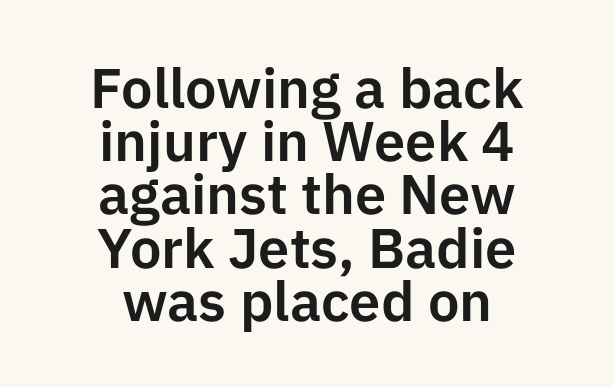
Q: Is the text italic (slanted)? A: No, it is upright.
Q: Is the typeface a serif or a sans-serif typeface? A: Sans-serif.
Q: Is the text underlined? A: No.
Q: How is the paragraph aligned? A: Centered.
Q: Is the spacing between letters normal or unusually wide? A: Normal.
Q: Is the spacing between lines tight, normal or loose? A: Tight.
Q: Width (condensed, normal, or wide)? A: Normal.
Q: Stroke contrast? A: Low.
Q: x-height? A: Medium.
Q: Monospaced? A: No.
